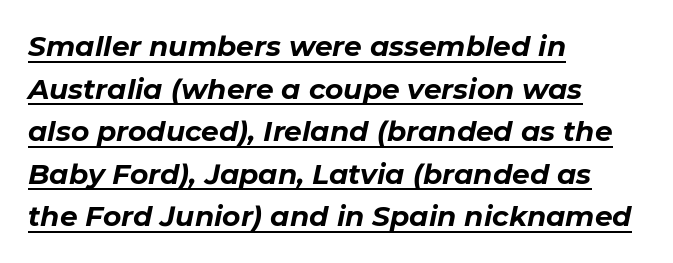
{"italic": "yes", "lean": "right", "slant_degrees": 11, "bold": "yes", "weight": "bold", "width": "normal", "stroke_contrast": "low", "x_height": "medium", "monospaced": "no", "underline": "yes", "align": "left", "line_spacing": "normal", "line_spacing_ratio": 1.52, "letter_spacing": "normal", "letter_spacing_em": 0.0, "glyph_px": 28}
